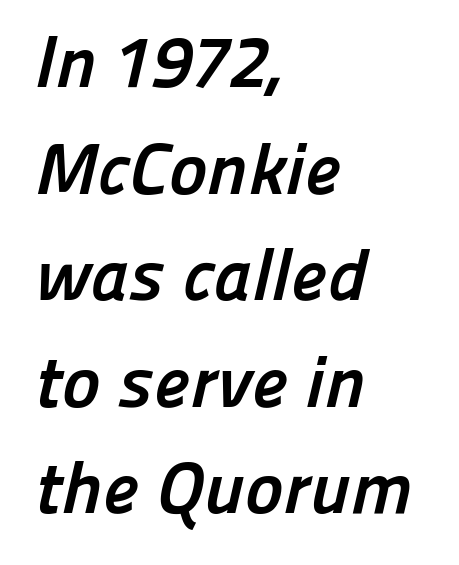
{"serif": "no", "bold": "yes", "weight": "semibold", "width": "normal", "stroke_contrast": "low", "x_height": "medium", "monospaced": "no", "underline": "no", "align": "left", "line_spacing": "normal", "line_spacing_ratio": 1.46, "letter_spacing": "normal", "letter_spacing_em": 0.0, "glyph_px": 73}
